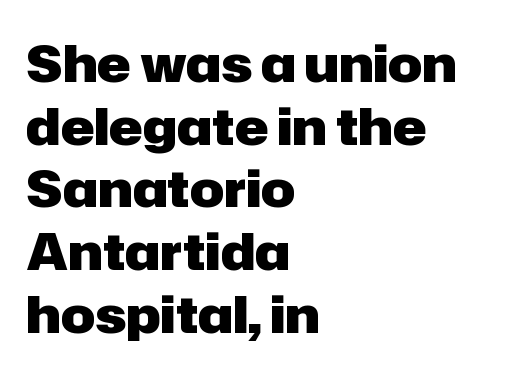
Q: Is the text bold? A: Yes.
Q: Is the text italic (slanted)? A: No, it is upright.
Q: Is the typeface a serif or a sans-serif typeface? A: Sans-serif.
Q: Is the text underlined? A: No.
Q: How is the paragraph aligned? A: Left-aligned.
Q: Is the spacing between letters normal or unusually wide? A: Normal.
Q: Width (condensed, normal, or wide)? A: Normal.
Q: Stroke contrast? A: Low.
Q: x-height? A: Medium.
Q: Monospaced? A: No.
